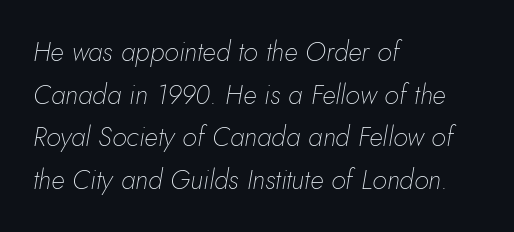
{"italic": "yes", "lean": "right", "slant_degrees": 10, "bold": "no", "underline": "no", "align": "left", "line_spacing": "normal", "line_spacing_ratio": 1.58, "letter_spacing": "normal", "letter_spacing_em": 0.0, "glyph_px": 27}
